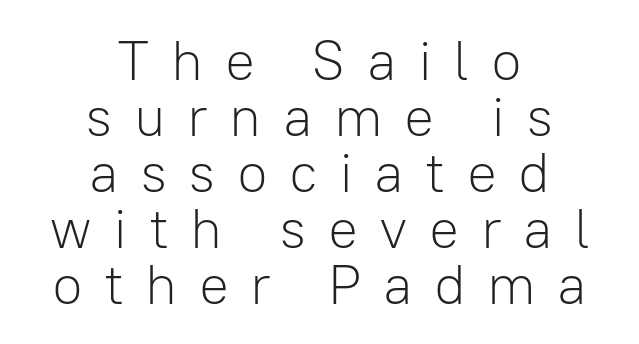
{"serif": "no", "italic": "no", "bold": "no", "weight": "light", "width": "normal", "stroke_contrast": "low", "x_height": "medium", "monospaced": "no", "underline": "no", "align": "center", "line_spacing": "tight", "line_spacing_ratio": 1.0, "letter_spacing": "wide", "letter_spacing_em": 0.38, "glyph_px": 56}
